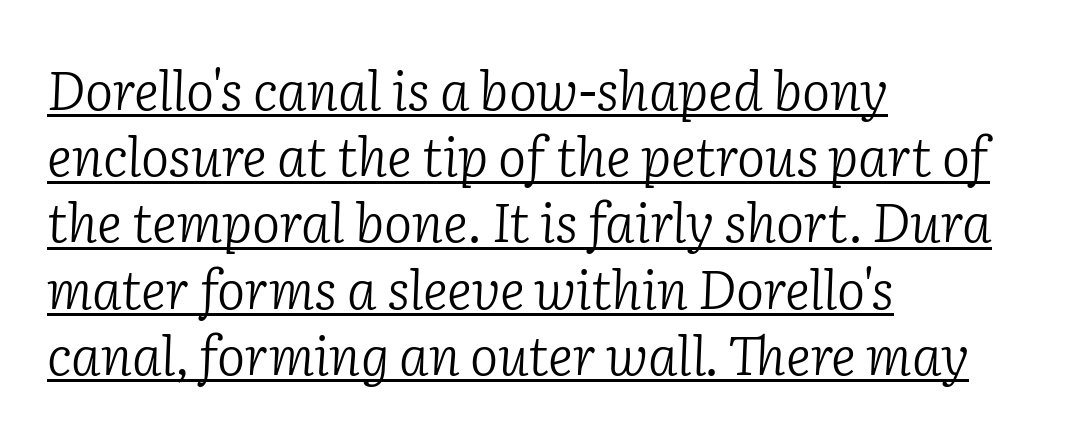
The image shows 53 px light serif type, italic (leaning right); set left-aligned, normal line spacing (1.25x), normal letter spacing, underlined; low stroke contrast and a medium x-height.
